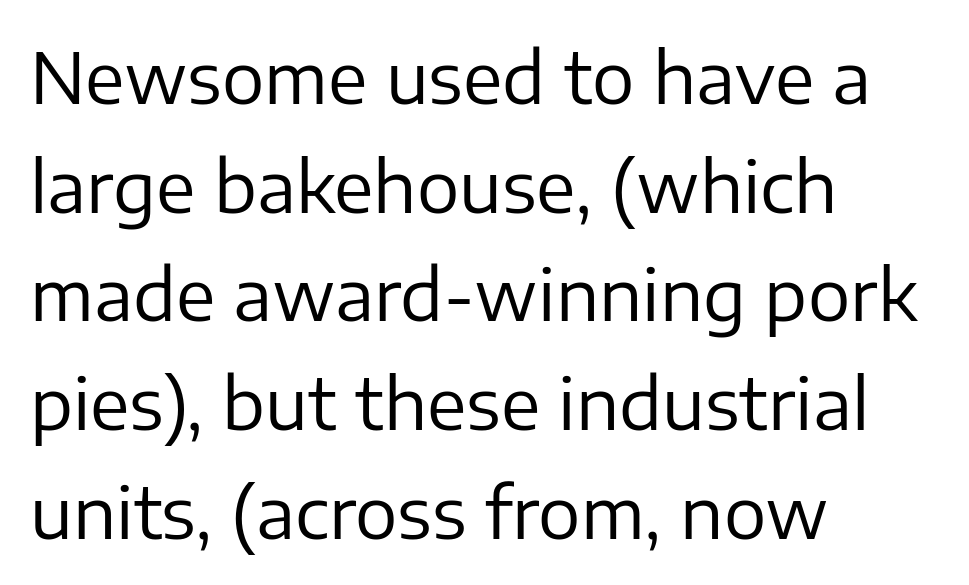
The image shows 71 px regular-weight sans-serif type, upright; set left-aligned, normal line spacing (1.53x), normal letter spacing, not underlined; low stroke contrast and a medium x-height.
